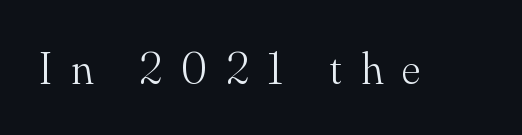
The image shows 45 px light serif type, upright; set unusually wide letter spacing (+0.43 em), not underlined; medium stroke contrast and a small x-height.
